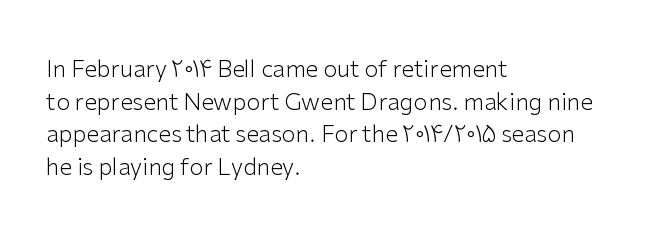
{"italic": "no", "bold": "no", "underline": "no", "align": "left", "line_spacing": "normal", "line_spacing_ratio": 1.42, "letter_spacing": "normal", "letter_spacing_em": 0.0, "glyph_px": 23}
